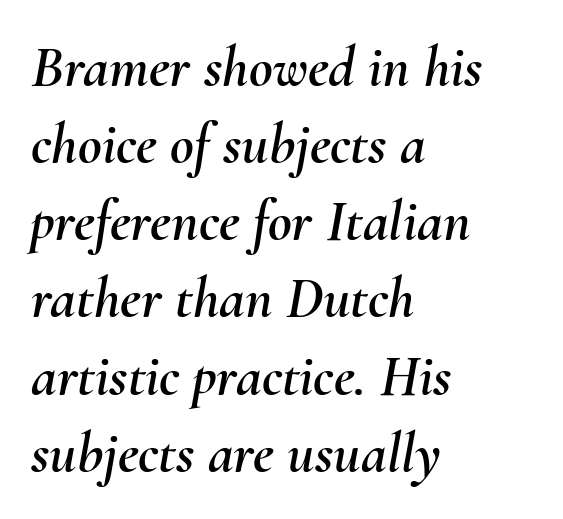
{"italic": "yes", "lean": "right", "slant_degrees": 10, "width": "normal", "stroke_contrast": "medium", "x_height": "small", "monospaced": "no", "underline": "no", "align": "left", "line_spacing": "normal", "line_spacing_ratio": 1.33, "letter_spacing": "normal", "letter_spacing_em": 0.0, "glyph_px": 58}
